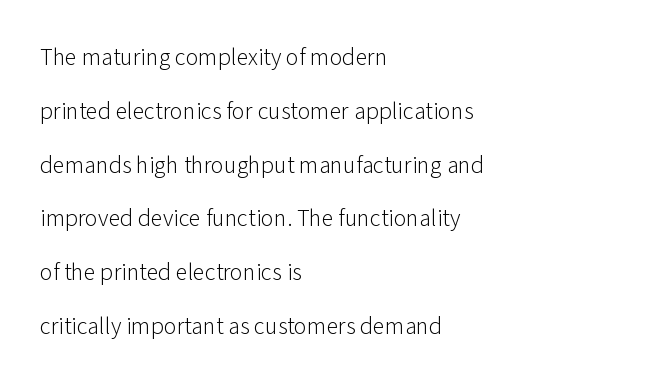
{"italic": "no", "bold": "no", "underline": "no", "align": "left", "line_spacing": "loose", "line_spacing_ratio": 2.24, "letter_spacing": "normal", "letter_spacing_em": 0.0, "glyph_px": 24}
